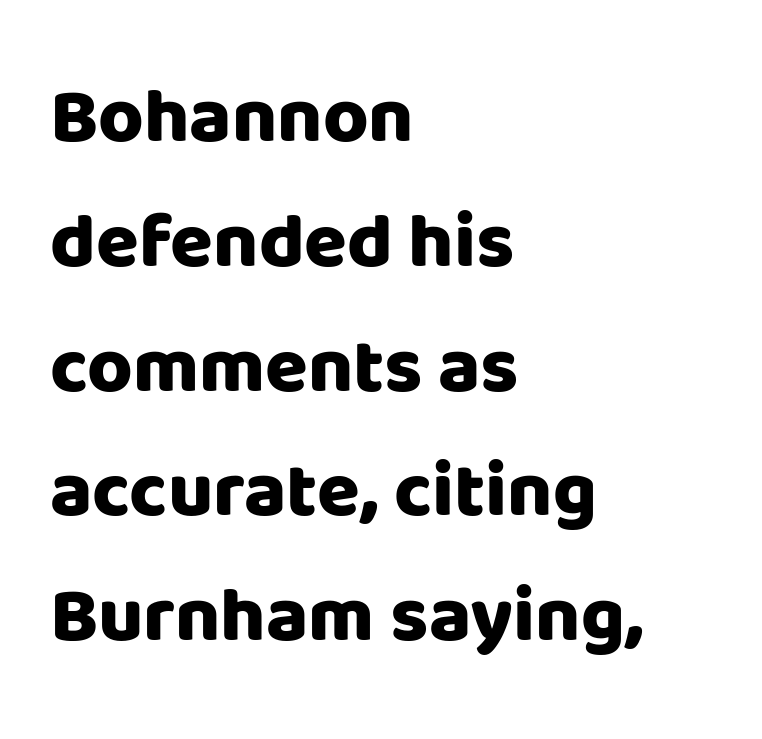
The paragraph shown leans on its left margin. Quick note: interline space is typical. What weight is shown? A full bold with thick strokes. Nope, no serifs anywhere on these letters. Each word holds together tightly as a unit, with standard inter-letter gaps. The letters stand upright; this is a roman face.
